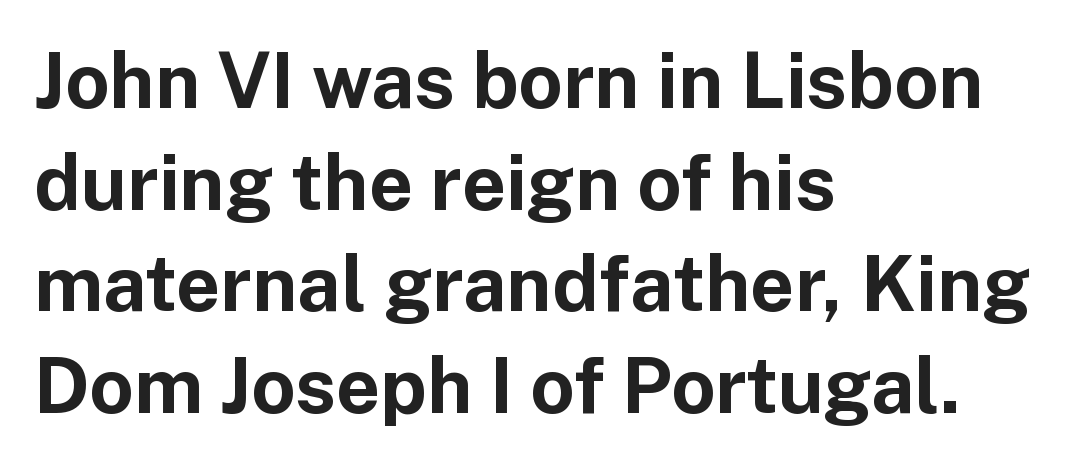
Q: Is the text bold? A: Yes.
Q: Is the text italic (slanted)? A: No, it is upright.
Q: Is the typeface a serif or a sans-serif typeface? A: Sans-serif.
Q: Is the text underlined? A: No.
Q: How is the paragraph aligned? A: Left-aligned.
Q: Is the spacing between letters normal or unusually wide? A: Normal.
Q: Is the spacing between lines tight, normal or loose? A: Normal.
Q: Width (condensed, normal, or wide)? A: Normal.
Q: Stroke contrast? A: Low.
Q: x-height? A: Medium.
Q: Monospaced? A: No.
